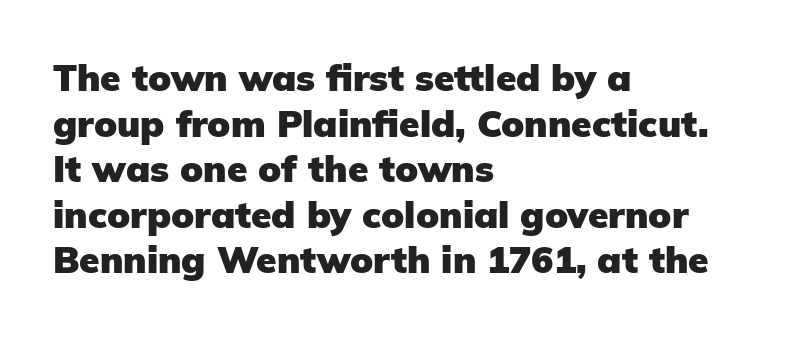
Nothing unusual about the tracking: characters are spaced as the font intends. The paragraph shown leans on its left margin. The face used here is proportionally spaced, like ordinary book or web type. Anything drawn beneath the words? Only blank space. Stroke thickness is high; the sample reads as a true bold. Serifs: no, the terminals of the letterforms are clean.
